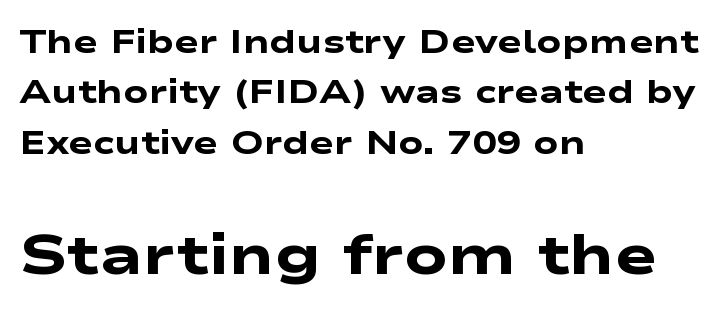
{"serif": "no", "bold": "yes", "weight": "heavy", "width": "wide", "stroke_contrast": "low", "x_height": "medium", "monospaced": "no", "underline": "no", "align": "left", "line_spacing": "normal", "line_spacing_ratio": 1.53, "letter_spacing": "normal", "letter_spacing_em": 0.0, "larger_block": "second", "size_ratio": 1.73, "glyph_px": 57}
